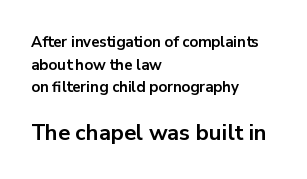
The space directly below the letters is spotless. The second block has been scaled up relative to the first. Each line starts at the same left margin while the right side varies. Quick note: not italic, upright. The typesetting leans heavy: a genuine bold.
